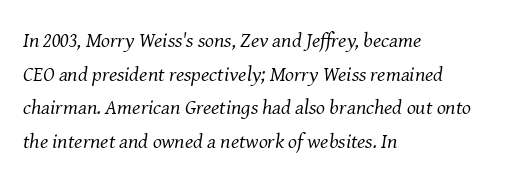
Q: Is the text bold? A: No.
Q: Is the text italic (slanted)? A: Yes, it leans right by about 8 degrees.
Q: Is the text underlined? A: No.
Q: How is the paragraph aligned? A: Left-aligned.
Q: Is the spacing between letters normal or unusually wide? A: Normal.
Q: Is the spacing between lines tight, normal or loose? A: Normal.
